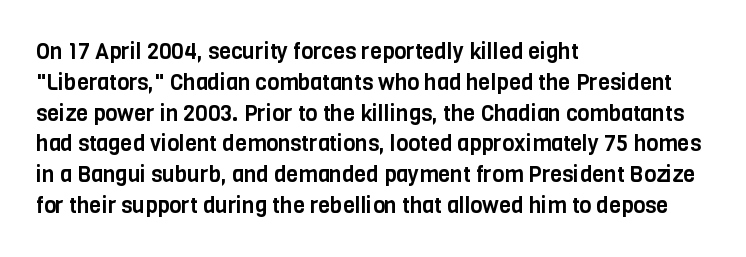
{"italic": "no", "underline": "no", "align": "left", "line_spacing": "normal", "line_spacing_ratio": 1.4, "letter_spacing": "normal", "letter_spacing_em": 0.0, "glyph_px": 22}
